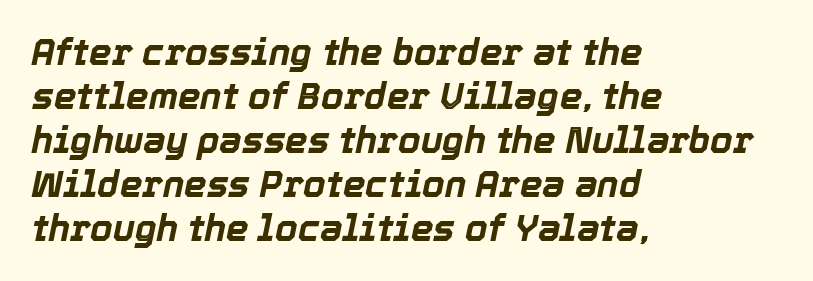
Caption: standard tracking, unaltered. The letters are bold, with thick, heavy strokes. Each letter keeps its own natural width here, so spacing adapts to shape. Has an underline been added? It has not. Looking at the ascenders, they clearly lean. Reading down the block, your eye returns to a fixed left position each line.
